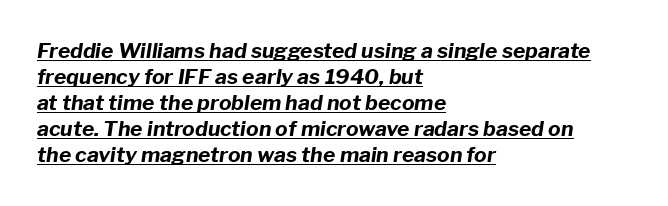
{"italic": "yes", "lean": "right", "slant_degrees": 8, "bold": "yes", "underline": "yes", "align": "left", "line_spacing_ratio": 1.24, "letter_spacing": "normal", "letter_spacing_em": 0.0, "glyph_px": 21}
